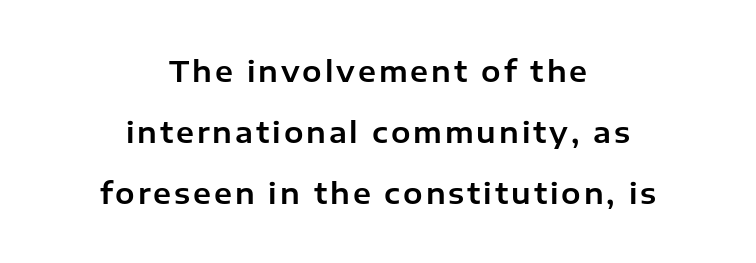
Q: Is the text italic (slanted)? A: No, it is upright.
Q: Is the typeface a serif or a sans-serif typeface? A: Sans-serif.
Q: Is the text underlined? A: No.
Q: How is the paragraph aligned? A: Centered.
Q: Is the spacing between lines tight, normal or loose? A: Loose.
Q: Width (condensed, normal, or wide)? A: Normal.
Q: Stroke contrast? A: Low.
Q: x-height? A: Medium.
Q: Monospaced? A: No.
